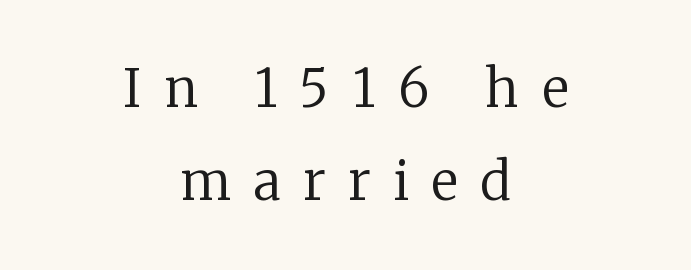
The image shows 52 px regular-weight serif type, upright; set centered, line spacing 1.78x, unusually wide letter spacing (+0.43 em), not underlined; low stroke contrast and a medium x-height.
